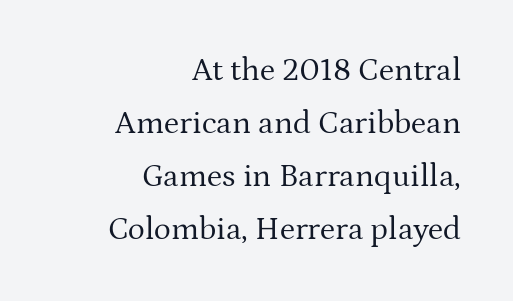
The image shows 32 px regular-weight serif type, upright; set right-aligned, normal line spacing (1.66x), normal letter spacing, not underlined; medium stroke contrast and a medium x-height.
